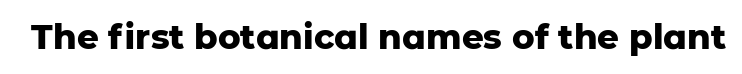
{"serif": "no", "italic": "no", "bold": "yes", "weight": "heavy", "width": "normal", "stroke_contrast": "low", "x_height": "medium", "monospaced": "no", "underline": "no", "letter_spacing": "normal", "letter_spacing_em": 0.0, "glyph_px": 34}
